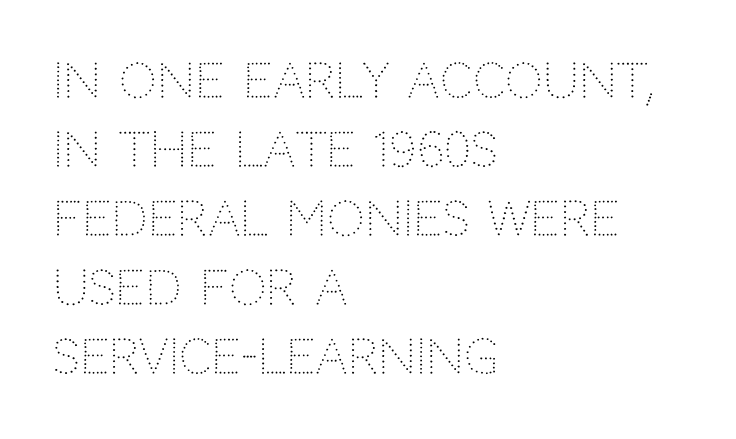
{"serif": "no", "italic": "no", "bold": "no", "weight": "light", "width": "normal", "stroke_contrast": "low", "x_height": "large", "monospaced": "no", "underline": "no", "align": "left", "line_spacing": "normal", "line_spacing_ratio": 1.47, "letter_spacing": "normal", "letter_spacing_em": 0.0, "glyph_px": 47}
